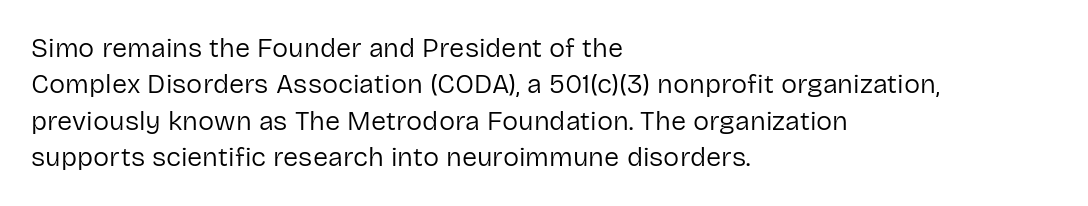
{"italic": "no", "bold": "no", "underline": "no", "align": "left", "line_spacing": "normal", "line_spacing_ratio": 1.35, "letter_spacing": "normal", "letter_spacing_em": 0.0, "glyph_px": 27}
